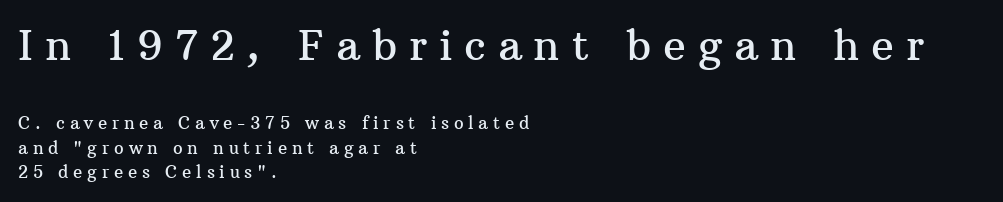
Characters remain perfectly vertical along every line. Do the characters align in a grid? No, the font is proportional. Horizontal bands of white between lines are of average thickness. To sum up the face: it has serifs. The letters are spread apart with noticeably loose tracking.
